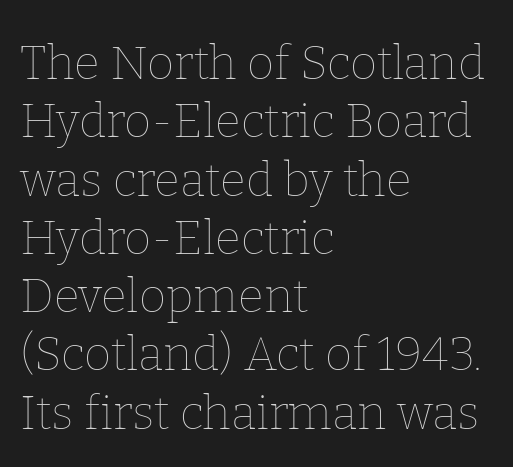
{"italic": "no", "bold": "no", "weight": "thin", "width": "normal", "stroke_contrast": "low", "x_height": "medium", "monospaced": "no", "underline": "no", "align": "left", "line_spacing_ratio": 1.24, "letter_spacing": "normal", "letter_spacing_em": 0.0, "glyph_px": 47}
